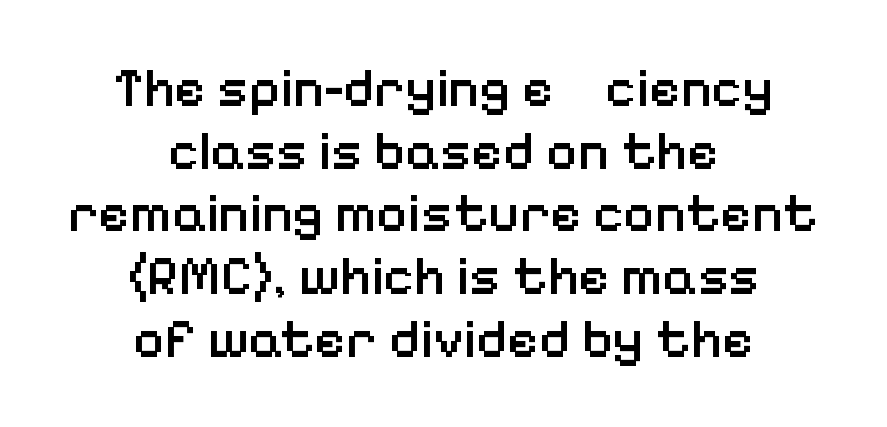
Q: Is the text bold? A: Semi-bold.
Q: Is the text italic (slanted)? A: No, it is upright.
Q: Is the typeface a serif or a sans-serif typeface? A: Sans-serif.
Q: Is the text underlined? A: No.
Q: How is the paragraph aligned? A: Centered.
Q: Is the spacing between letters normal or unusually wide? A: Normal.
Q: Width (condensed, normal, or wide)? A: Normal.
Q: Stroke contrast? A: Low.
Q: x-height? A: Medium.
Q: Monospaced? A: No.
